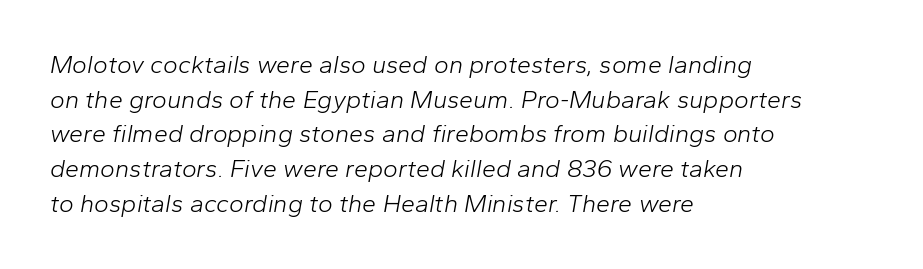
Is this a heavy cut? Hardly; it is regular or lighter. Does the leading feel generous? No, just average. Does extra space separate the letters? No, they use regular spacing. Type without underlining. Would a proofreader flag this as italicized? Yes. Short and long lines alike share a common starting point at left.
